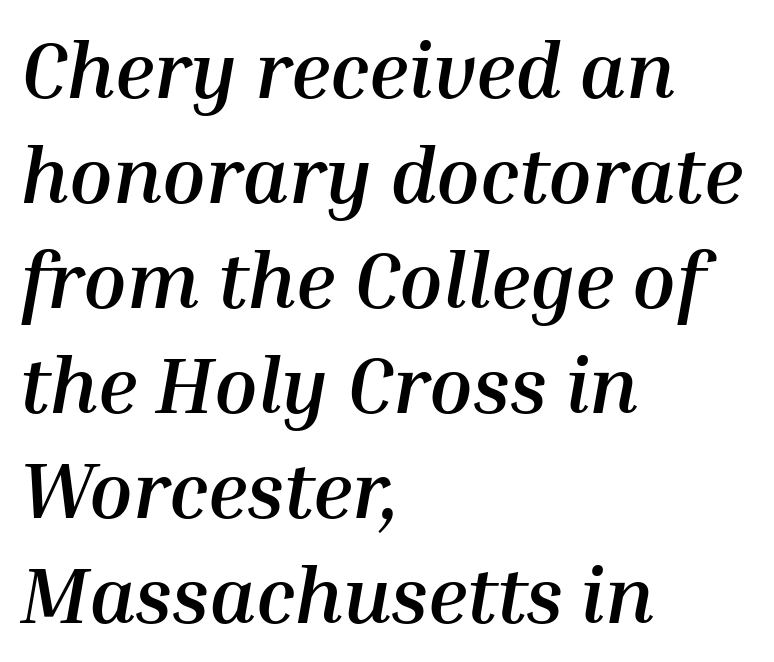
Proportional: the letters do not fall into vertical columns. This sample keeps an unexceptional amount of space between lines. Posture: slanted. The ragged edge is on the right, which tells us the setting is flush left. Inter-character spacing is left at the font's built-in metrics.
